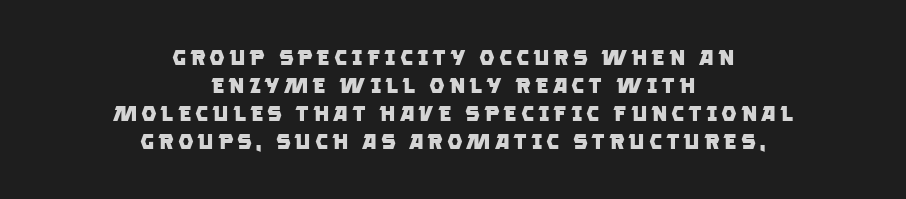
If you measured baseline to baseline, you'd find a middling distance. No word sits above an underline. The setting favours the middle, as headings and verse often do. Strong, thick strokes mark this as bold type.
